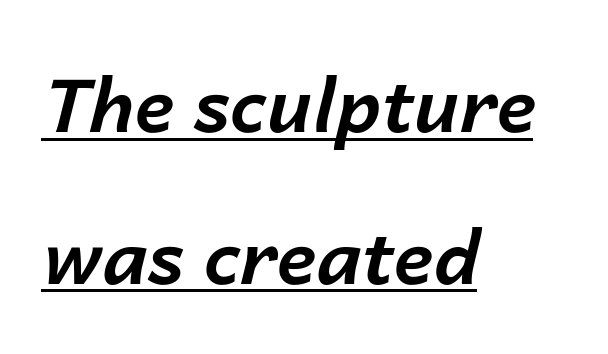
Q: Is the text bold? A: Yes.
Q: Is the text italic (slanted)? A: Yes, it leans right by about 14 degrees.
Q: Is the text underlined? A: Yes.
Q: How is the paragraph aligned? A: Left-aligned.
Q: Is the spacing between letters normal or unusually wide? A: Normal.
Q: Is the spacing between lines tight, normal or loose? A: Loose.
Q: Width (condensed, normal, or wide)? A: Normal.
Q: Stroke contrast? A: Low.
Q: x-height? A: Medium.
Q: Monospaced? A: No.
